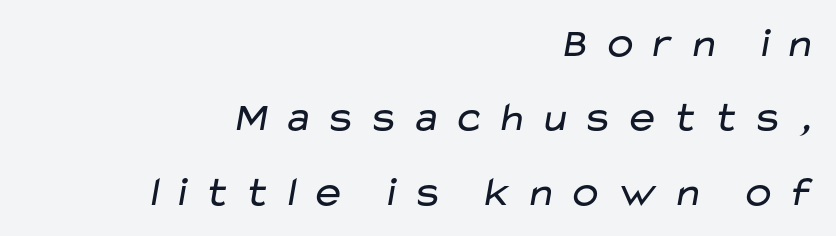
Q: Is the text bold? A: No.
Q: Is the typeface a serif or a sans-serif typeface? A: Sans-serif.
Q: Is the text underlined? A: No.
Q: How is the paragraph aligned? A: Right-aligned.
Q: Is the spacing between letters normal or unusually wide? A: Unusually wide.
Q: Width (condensed, normal, or wide)? A: Wide.
Q: Stroke contrast? A: Low.
Q: x-height? A: Medium.
Q: Monospaced? A: No.
